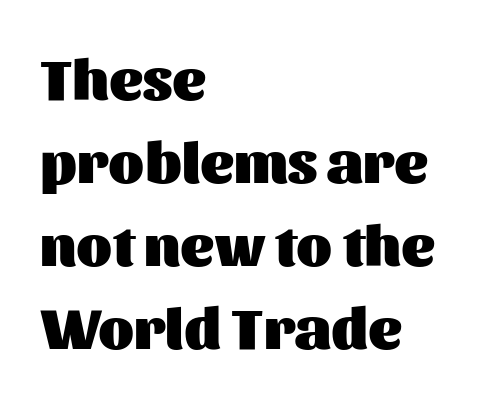
Q: Is the text bold? A: Yes.
Q: Is the text italic (slanted)? A: No, it is upright.
Q: Is the typeface a serif or a sans-serif typeface? A: Sans-serif.
Q: Is the text underlined? A: No.
Q: How is the paragraph aligned? A: Left-aligned.
Q: Is the spacing between letters normal or unusually wide? A: Normal.
Q: Is the spacing between lines tight, normal or loose? A: Normal.
Q: Width (condensed, normal, or wide)? A: Normal.
Q: Stroke contrast? A: Medium.
Q: x-height? A: Medium.
Q: Monospaced? A: No.
